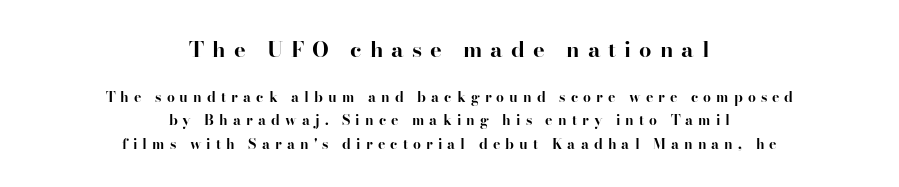
The zone under the glyphs is completely vacant. Short note: letters widely spaced. If you drew a line through each stem, it would be perfectly vertical. One-word summary of the alignment: center. This is heavy type, rendered in bold. A normal amount of white space separates one row of letters from the next.
